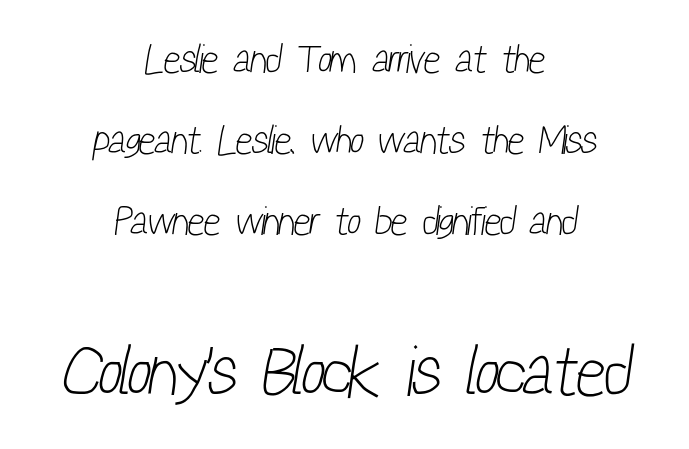
The image shows 70 px light, condensed sans-serif type; set centered, loose line spacing (2.02x), normal letter spacing, not underlined; the second (bottom) block is 1.75x larger; low stroke contrast and a medium x-height.
